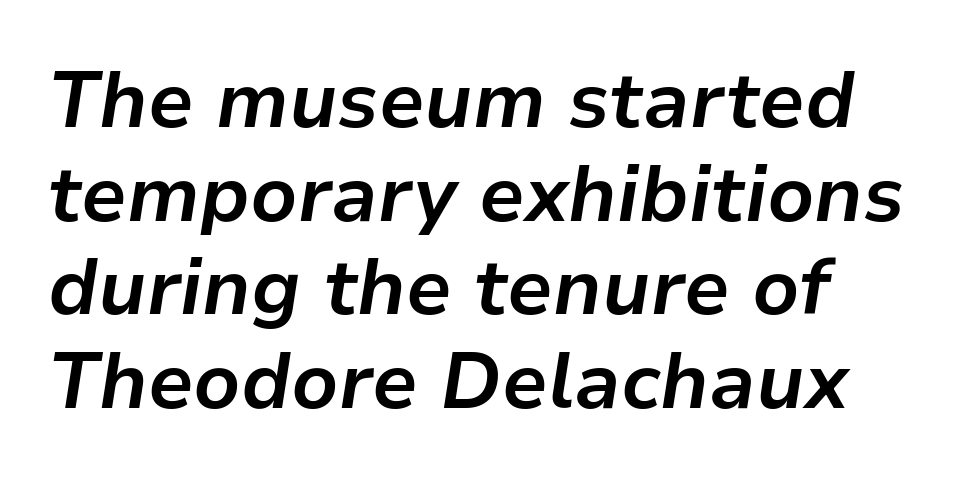
Q: Is the text bold? A: Yes.
Q: Is the text italic (slanted)? A: Yes, it leans right by about 9 degrees.
Q: Is the text underlined? A: No.
Q: How is the paragraph aligned? A: Left-aligned.
Q: Is the spacing between letters normal or unusually wide? A: Normal.
Q: Width (condensed, normal, or wide)? A: Normal.
Q: Stroke contrast? A: Low.
Q: x-height? A: Medium.
Q: Monospaced? A: No.
